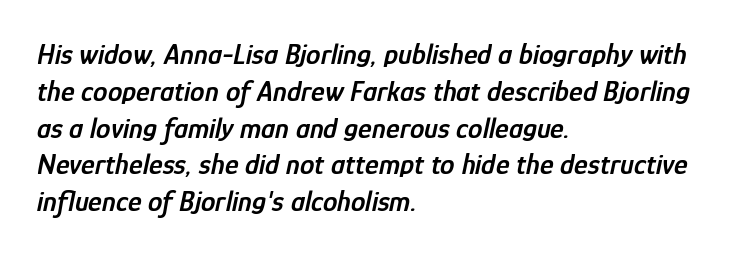
Students, note that the glyphs here touch the page at normal intervals. The letters are semibold — heavier than regular but short of a full bold. Line beginnings align vertically; line endings do not. The foot of each line stays bare and open.
